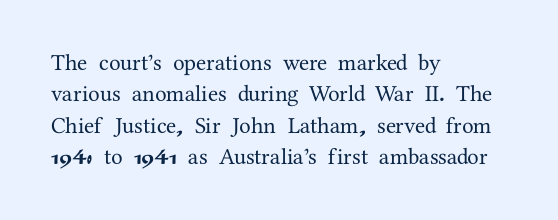
Q: Is the text italic (slanted)? A: No, it is upright.
Q: Is the text underlined? A: No.
Q: How is the paragraph aligned? A: Left-aligned.
Q: Is the spacing between letters normal or unusually wide? A: Normal.
Q: Is the spacing between lines tight, normal or loose? A: Normal.
